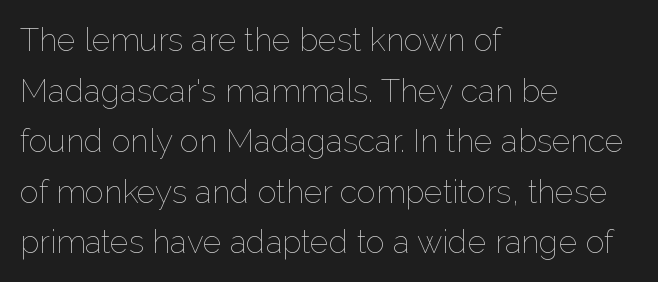
Q: Is the text bold? A: No.
Q: Is the text italic (slanted)? A: No, it is upright.
Q: Is the text underlined? A: No.
Q: How is the paragraph aligned? A: Left-aligned.
Q: Is the spacing between letters normal or unusually wide? A: Normal.
Q: Is the spacing between lines tight, normal or loose? A: Normal.
Q: Width (condensed, normal, or wide)? A: Normal.
Q: Stroke contrast? A: Low.
Q: x-height? A: Medium.
Q: Monospaced? A: No.
